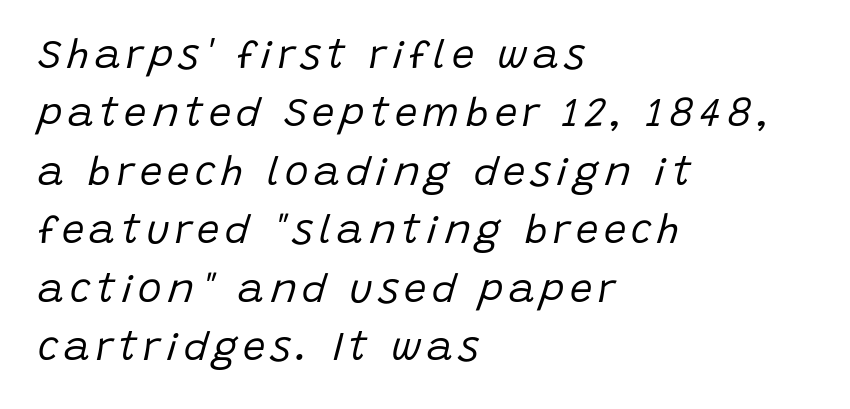
The image shows 40 px regular-weight type, italic (leaning right); set left-aligned, normal line spacing (1.46x), not underlined; low stroke contrast and a large x-height.
